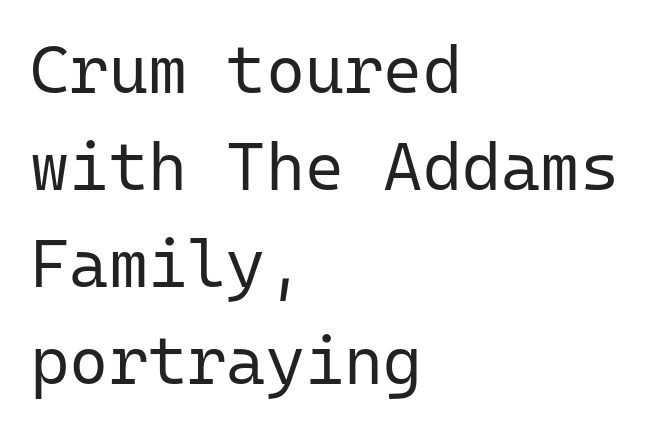
The image shows 67 px regular-weight sans-serif type, upright, monospaced; set left-aligned, normal line spacing (1.45x), normal letter spacing, not underlined; low stroke contrast and a medium x-height.
